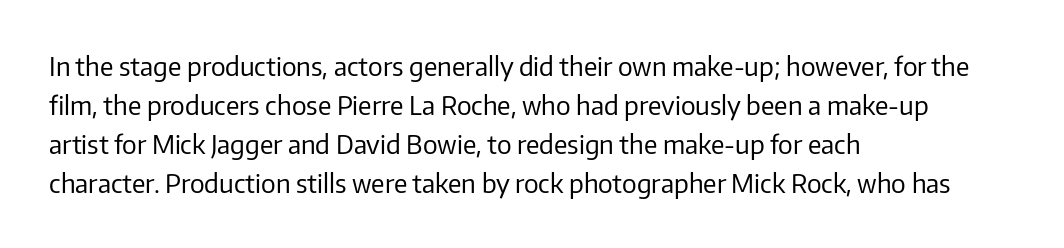
Each new line begins a customary step beneath the previous one. Students, note that the glyphs here touch the page at normal intervals. Letters rest on an invisible, unmarked baseline. Posture: upright roman.
